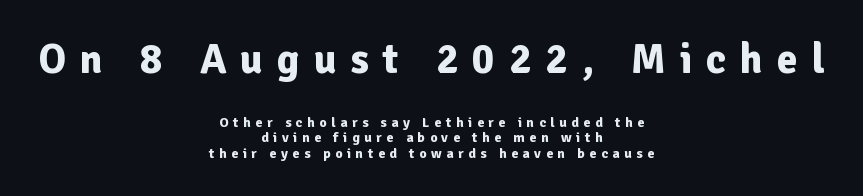
The image shows 42 px bold sans-serif type, upright; set centered, tight line spacing (1.1x), unusually wide letter spacing (+0.33 em), not underlined; the first (top) block is 3.0x larger; low stroke contrast and a medium x-height.
